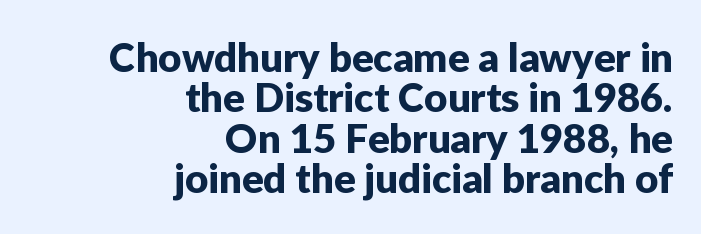
The image shows 40 px sans-serif type, upright; set right-aligned, tight line spacing (1.01x), normal letter spacing, not underlined; low stroke contrast and a medium x-height.
